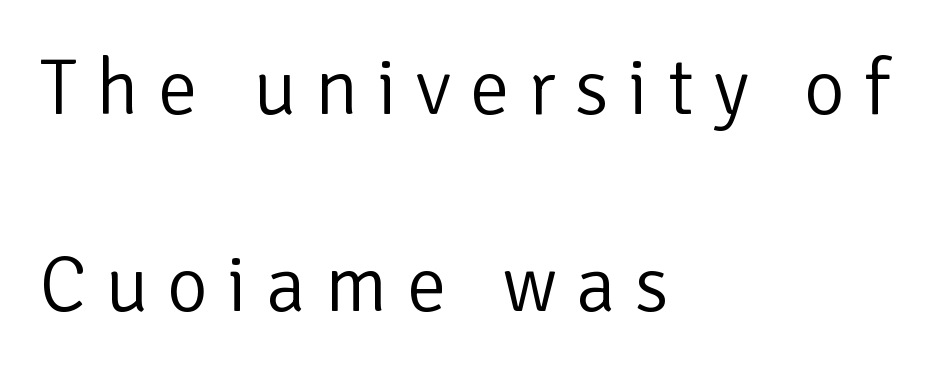
{"serif": "no", "italic": "no", "bold": "no", "weight": "light", "width": "normal", "stroke_contrast": "low", "x_height": "medium", "monospaced": "no", "underline": "no", "align": "left", "line_spacing": "loose", "line_spacing_ratio": 2.49, "letter_spacing": "wide", "letter_spacing_em": 0.24, "glyph_px": 79}
